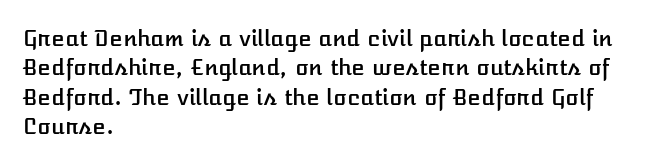
Q: Is the text italic (slanted)? A: No, it is upright.
Q: Is the text underlined? A: No.
Q: How is the paragraph aligned? A: Left-aligned.
Q: Is the spacing between letters normal or unusually wide? A: Normal.
Q: Is the spacing between lines tight, normal or loose? A: Normal.
